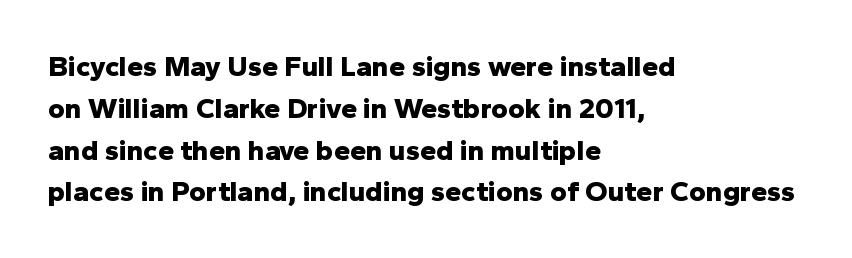
Q: Is the text bold? A: Yes.
Q: Is the text italic (slanted)? A: No, it is upright.
Q: Is the typeface a serif or a sans-serif typeface? A: Sans-serif.
Q: Is the text underlined? A: No.
Q: How is the paragraph aligned? A: Left-aligned.
Q: Is the spacing between letters normal or unusually wide? A: Normal.
Q: Is the spacing between lines tight, normal or loose? A: Normal.
Q: Width (condensed, normal, or wide)? A: Normal.
Q: Stroke contrast? A: Low.
Q: x-height? A: Medium.
Q: Monospaced? A: No.
